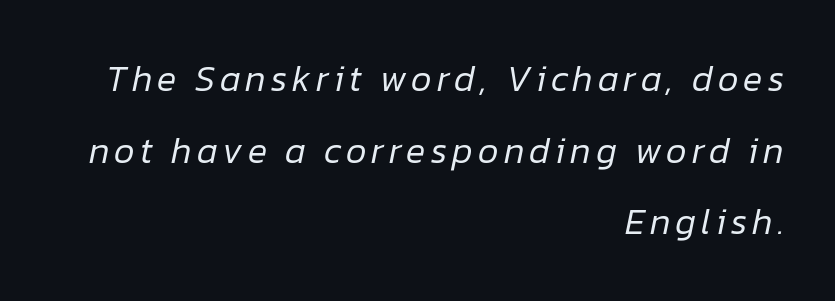
The image shows 36 px regular-weight type, italic (leaning right); set right-aligned, loose line spacing (1.99x), not underlined; low stroke contrast and a medium x-height.
